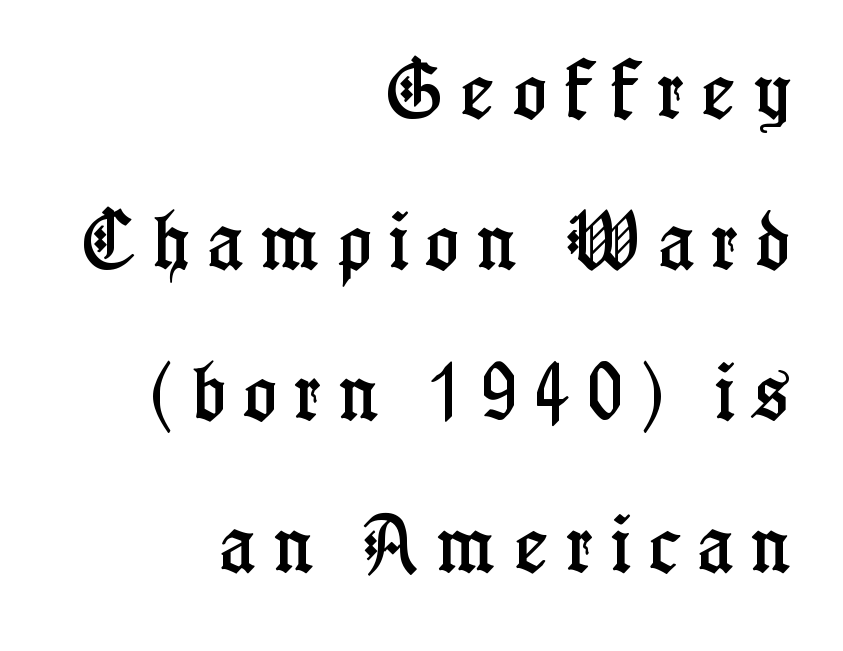
The image shows 63 px condensed serif type, upright; set right-aligned, loose line spacing (2.4x), unusually wide letter spacing (+0.28 em), not underlined; low stroke contrast and a medium x-height.
